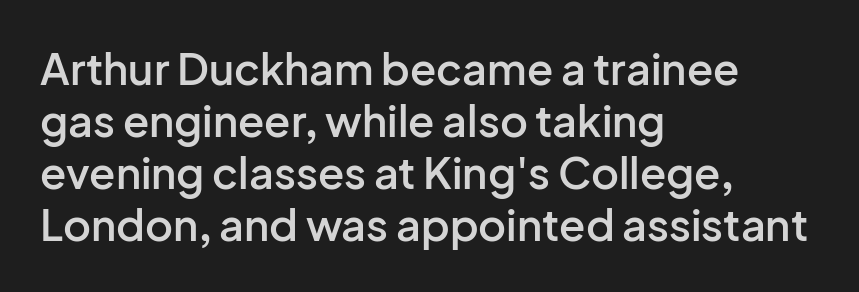
Q: Is the text bold? A: Semi-bold.
Q: Is the text italic (slanted)? A: No, it is upright.
Q: Is the typeface a serif or a sans-serif typeface? A: Sans-serif.
Q: Is the text underlined? A: No.
Q: How is the paragraph aligned? A: Left-aligned.
Q: Is the spacing between letters normal or unusually wide? A: Normal.
Q: Width (condensed, normal, or wide)? A: Normal.
Q: Stroke contrast? A: Low.
Q: x-height? A: Medium.
Q: Monospaced? A: No.
